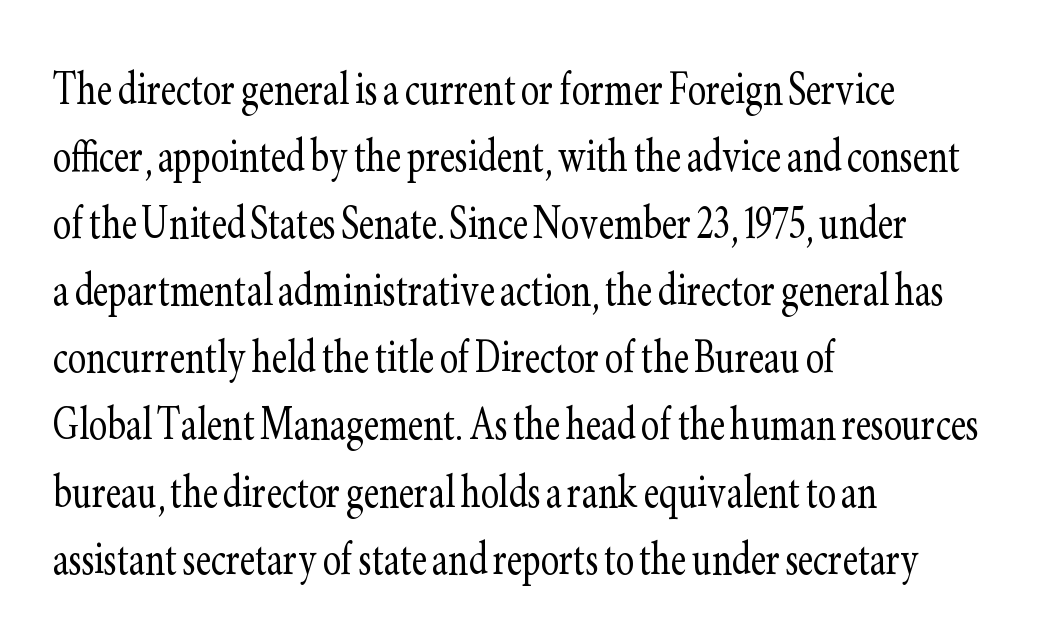
The image shows 55 px light, condensed serif type, upright; set left-aligned, line spacing 1.22x, normal letter spacing, not underlined; low stroke contrast and a small x-height.
